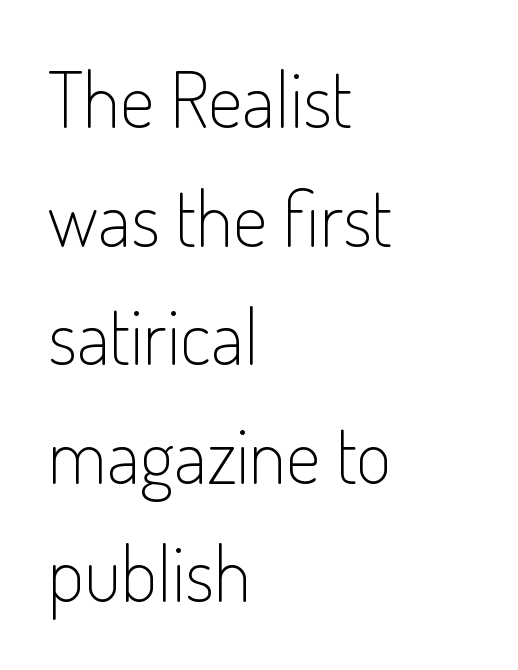
Q: Is the text bold? A: No.
Q: Is the text italic (slanted)? A: No, it is upright.
Q: Is the typeface a serif or a sans-serif typeface? A: Sans-serif.
Q: Is the text underlined? A: No.
Q: How is the paragraph aligned? A: Left-aligned.
Q: Is the spacing between letters normal or unusually wide? A: Normal.
Q: Is the spacing between lines tight, normal or loose? A: Normal.
Q: Width (condensed, normal, or wide)? A: Condensed.
Q: Stroke contrast? A: Low.
Q: x-height? A: Small.
Q: Monospaced? A: No.
